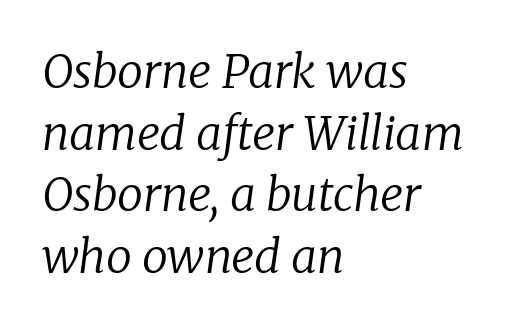
Q: Is the text bold? A: No.
Q: Is the text italic (slanted)? A: Yes, it leans right by about 8 degrees.
Q: Is the typeface a serif or a sans-serif typeface? A: Serif.
Q: Is the text underlined? A: No.
Q: How is the paragraph aligned? A: Left-aligned.
Q: Is the spacing between letters normal or unusually wide? A: Normal.
Q: Is the spacing between lines tight, normal or loose? A: Normal.
Q: Width (condensed, normal, or wide)? A: Normal.
Q: Stroke contrast? A: Low.
Q: x-height? A: Medium.
Q: Monospaced? A: No.
